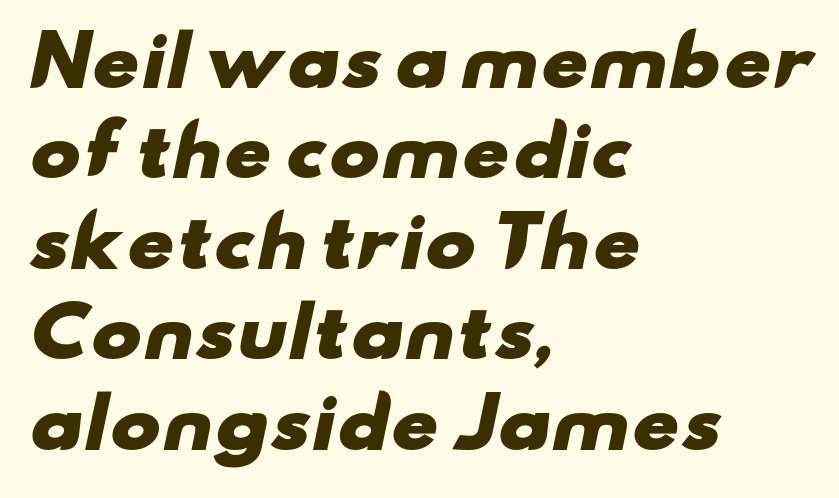
{"serif": "no", "bold": "yes", "weight": "heavy", "width": "wide", "stroke_contrast": "low", "x_height": "small", "monospaced": "no", "underline": "no", "align": "left", "line_spacing": "normal", "line_spacing_ratio": 1.33, "letter_spacing": "normal", "letter_spacing_em": 0.0, "glyph_px": 68}
